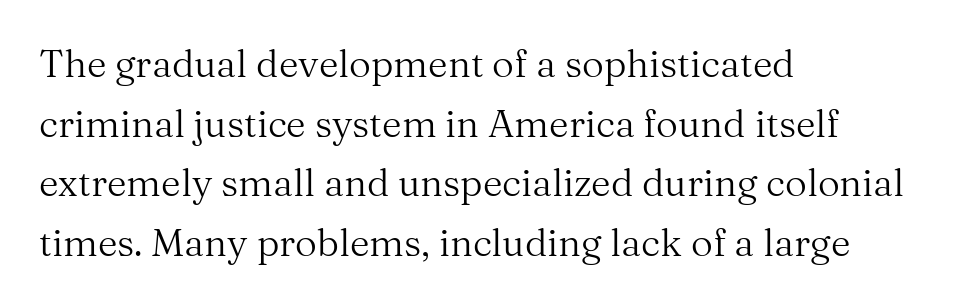
Q: Is the text bold? A: No.
Q: Is the text italic (slanted)? A: No, it is upright.
Q: Is the typeface a serif or a sans-serif typeface? A: Serif.
Q: Is the text underlined? A: No.
Q: How is the paragraph aligned? A: Left-aligned.
Q: Is the spacing between letters normal or unusually wide? A: Normal.
Q: Is the spacing between lines tight, normal or loose? A: Normal.
Q: Width (condensed, normal, or wide)? A: Normal.
Q: Stroke contrast? A: Medium.
Q: x-height? A: Medium.
Q: Monospaced? A: No.
